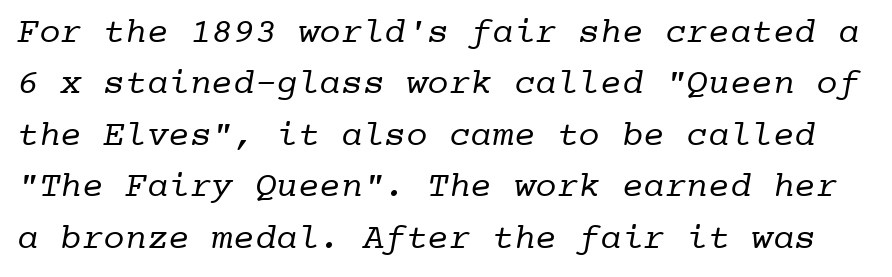
Heaviness? Minimal to ordinary, like unemphasized prose. Nobody drew a line under any word here. This sample uses plain, unmodified letter spacing. Serifs: yes, visible at the terminals of the letterforms. Monospaced: the letters line up in strict vertical columns.
